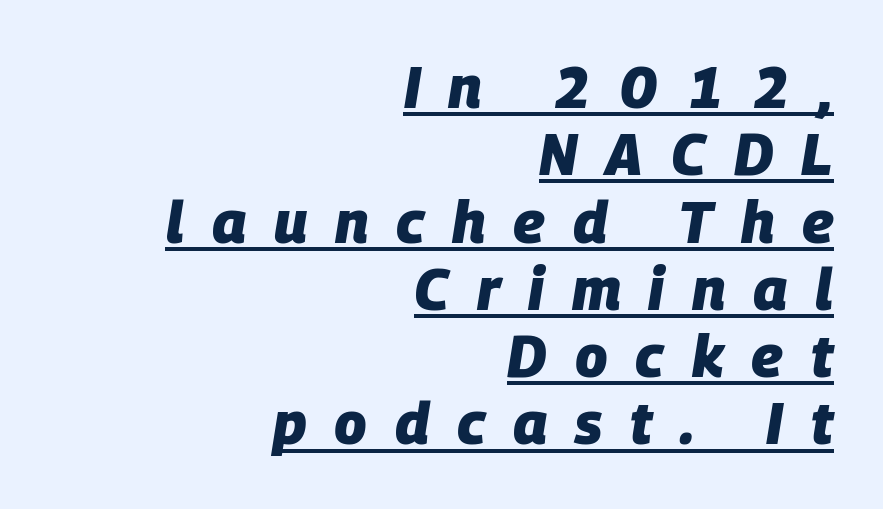
{"italic": "yes", "lean": "right", "slant_degrees": 9, "bold": "yes", "weight": "heavy", "width": "normal", "stroke_contrast": "low", "x_height": "large", "monospaced": "no", "underline": "yes", "align": "right", "line_spacing": "tight", "line_spacing_ratio": 1.14, "letter_spacing": "wide", "letter_spacing_em": 0.47, "glyph_px": 59}
